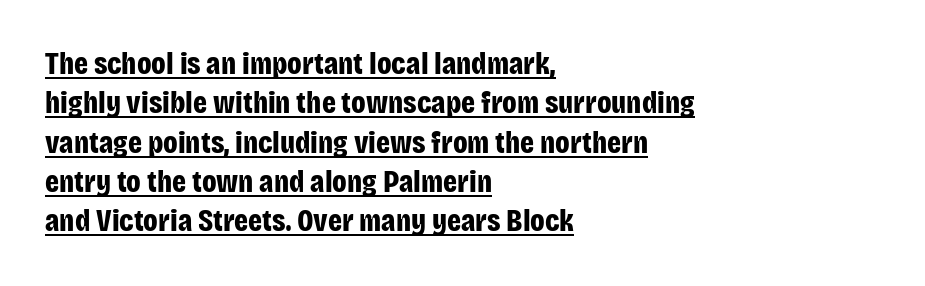
Q: Is the text bold? A: Yes.
Q: Is the text italic (slanted)? A: No, it is upright.
Q: Is the typeface a serif or a sans-serif typeface? A: Sans-serif.
Q: Is the text underlined? A: Yes.
Q: How is the paragraph aligned? A: Left-aligned.
Q: Is the spacing between letters normal or unusually wide? A: Normal.
Q: Is the spacing between lines tight, normal or loose? A: Normal.
Q: Width (condensed, normal, or wide)? A: Condensed.
Q: Stroke contrast? A: Low.
Q: x-height? A: Large.
Q: Monospaced? A: No.
